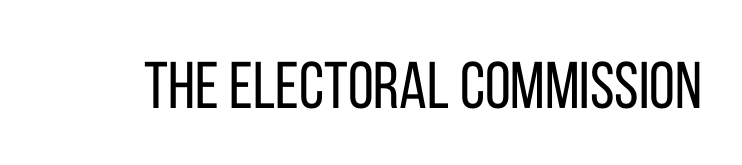
{"serif": "no", "italic": "no", "bold": "no", "weight": "regular", "width": "condensed", "stroke_contrast": "low", "x_height": "large", "monospaced": "no", "underline": "no", "letter_spacing": "normal", "letter_spacing_em": 0.0, "glyph_px": 66}
